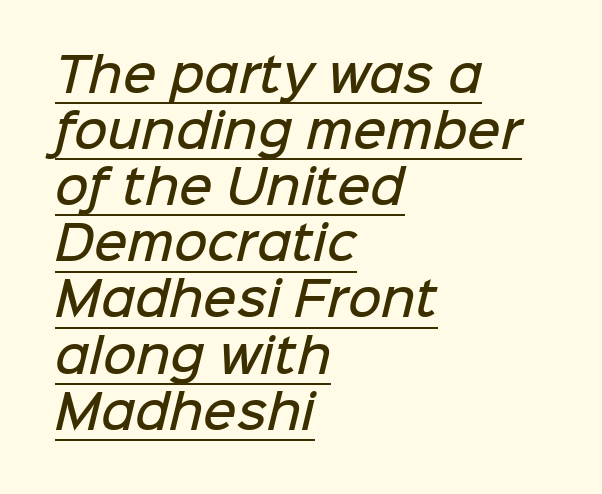
Q: Is the text bold? A: Semi-bold.
Q: Is the typeface a serif or a sans-serif typeface? A: Sans-serif.
Q: Is the text underlined? A: Yes.
Q: How is the paragraph aligned? A: Left-aligned.
Q: Is the spacing between letters normal or unusually wide? A: Normal.
Q: Width (condensed, normal, or wide)? A: Normal.
Q: Stroke contrast? A: Low.
Q: x-height? A: Medium.
Q: Monospaced? A: No.
